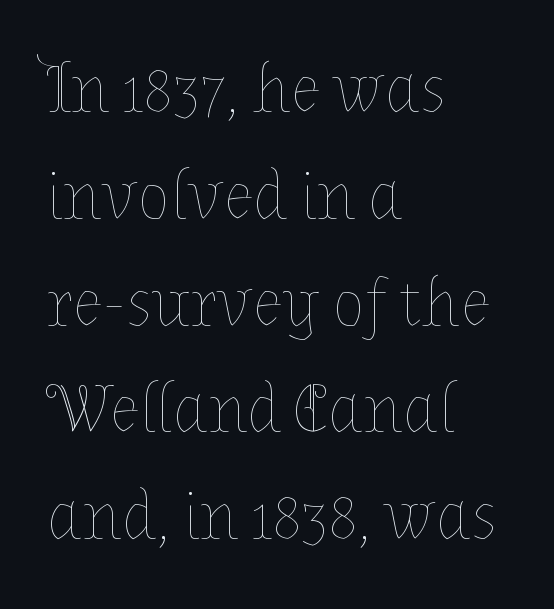
Each word holds together tightly as a unit, with standard inter-letter gaps. All the whitespace from short lines collects on the right. The line-height multiplier appears to be the usual default. The font's upright variant was chosen for this text.
